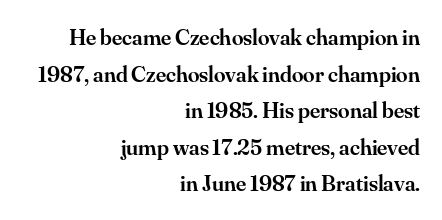
{"italic": "no", "bold": "semi", "underline": "no", "align": "right", "line_spacing": "normal", "line_spacing_ratio": 1.59, "letter_spacing": "normal", "letter_spacing_em": 0.0, "glyph_px": 23}
